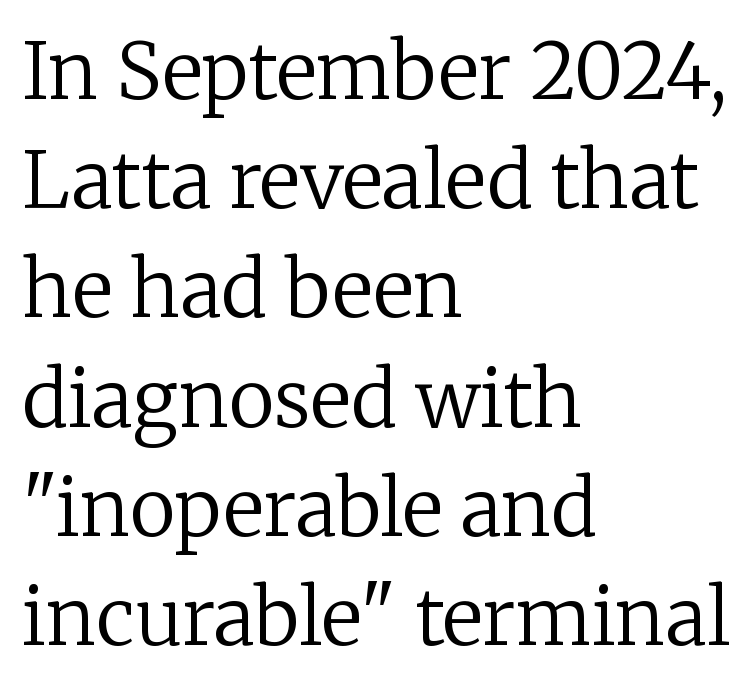
{"serif": "yes", "italic": "no", "bold": "no", "weight": "regular", "width": "normal", "stroke_contrast": "low", "x_height": "medium", "monospaced": "no", "underline": "no", "align": "left", "line_spacing": "normal", "line_spacing_ratio": 1.4, "letter_spacing": "normal", "letter_spacing_em": 0.0, "glyph_px": 78}
